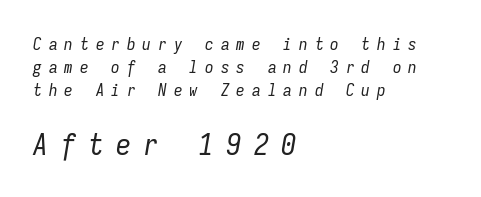
Q: Is the text bold? A: No.
Q: Is the text italic (slanted)? A: Yes, it leans right by about 9 degrees.
Q: Is the text underlined? A: No.
Q: How is the paragraph aligned? A: Left-aligned.
Q: Is the spacing between letters normal or unusually wide? A: Unusually wide.
Q: Is the spacing between lines tight, normal or loose? A: Normal.
Q: Which block of text is set in a larger size, the first (top) or the second (bottom)? A: The second (bottom) one.
Q: Width (condensed, normal, or wide)? A: Condensed.
Q: Stroke contrast? A: Low.
Q: x-height? A: Medium.
Q: Monospaced? A: Yes.
